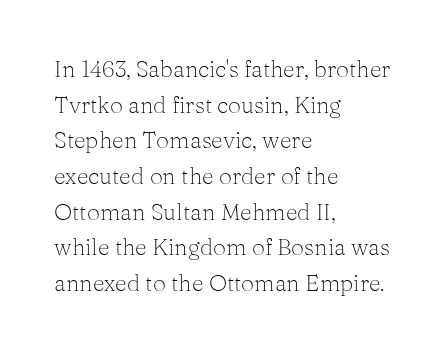
Baseline-to-baseline distance is the conventional proportion of letter height. The passage is arranged the way most books set body copy — flush left. The glyphs are unaccompanied by any horizontal stroke below them. The gaps between neighbouring characters are ordinary and unremarkable.
